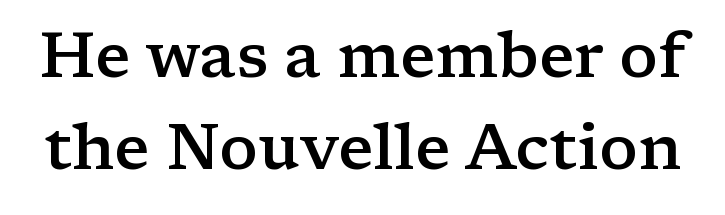
Q: Is the text bold? A: Semi-bold.
Q: Is the text italic (slanted)? A: No, it is upright.
Q: Is the typeface a serif or a sans-serif typeface? A: Serif.
Q: Is the text underlined? A: No.
Q: Is the spacing between letters normal or unusually wide? A: Normal.
Q: Is the spacing between lines tight, normal or loose? A: Normal.
Q: Width (condensed, normal, or wide)? A: Wide.
Q: Stroke contrast? A: Low.
Q: x-height? A: Medium.
Q: Monospaced? A: No.
